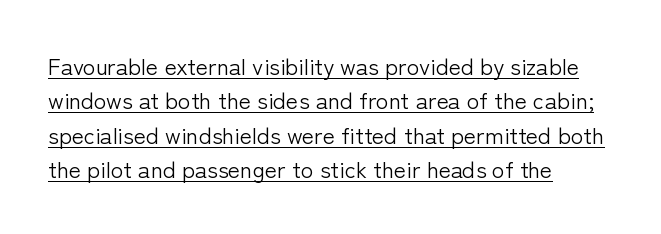
Q: Is the text bold? A: No.
Q: Is the text italic (slanted)? A: No, it is upright.
Q: Is the text underlined? A: Yes.
Q: How is the paragraph aligned? A: Left-aligned.
Q: Is the spacing between letters normal or unusually wide? A: Normal.
Q: Is the spacing between lines tight, normal or loose? A: Normal.
